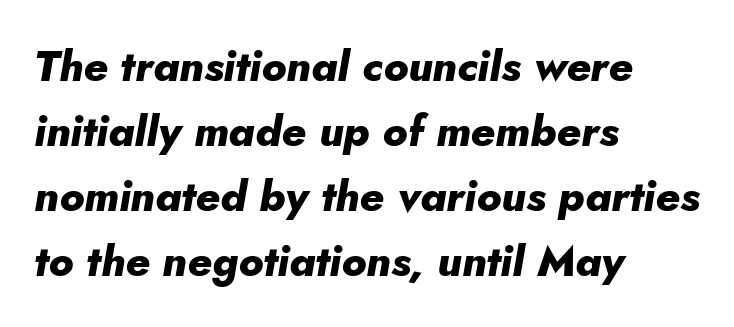
Q: Is the text bold? A: Yes.
Q: Is the text italic (slanted)? A: Yes, it leans right by about 5 degrees.
Q: Is the text underlined? A: No.
Q: How is the paragraph aligned? A: Left-aligned.
Q: Is the spacing between letters normal or unusually wide? A: Normal.
Q: Is the spacing between lines tight, normal or loose? A: Normal.
Q: Width (condensed, normal, or wide)? A: Normal.
Q: Stroke contrast? A: Low.
Q: x-height? A: Small.
Q: Monospaced? A: No.
